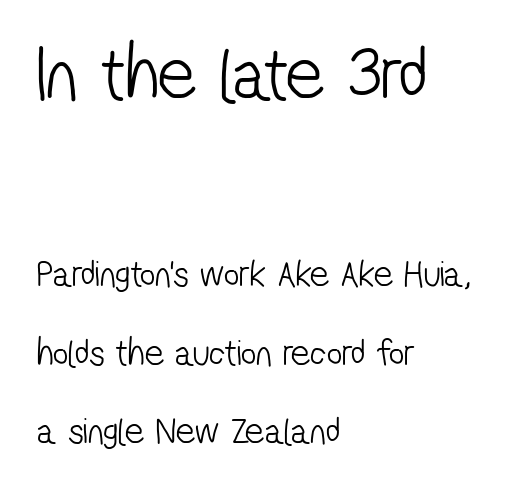
Q: Is the text bold? A: No.
Q: Is the typeface a serif or a sans-serif typeface? A: Sans-serif.
Q: Is the text underlined? A: No.
Q: How is the paragraph aligned? A: Left-aligned.
Q: Is the spacing between letters normal or unusually wide? A: Normal.
Q: Is the spacing between lines tight, normal or loose? A: Loose.
Q: Which block of text is set in a larger size, the first (top) or the second (bottom)? A: The first (top) one.
Q: Width (condensed, normal, or wide)? A: Condensed.
Q: Stroke contrast? A: Low.
Q: x-height? A: Medium.
Q: Monospaced? A: No.
